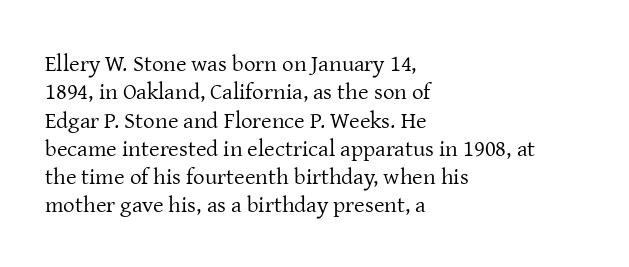
The image shows 23 px text type, upright; set left-aligned, line spacing 1.23x, normal letter spacing, not underlined.
